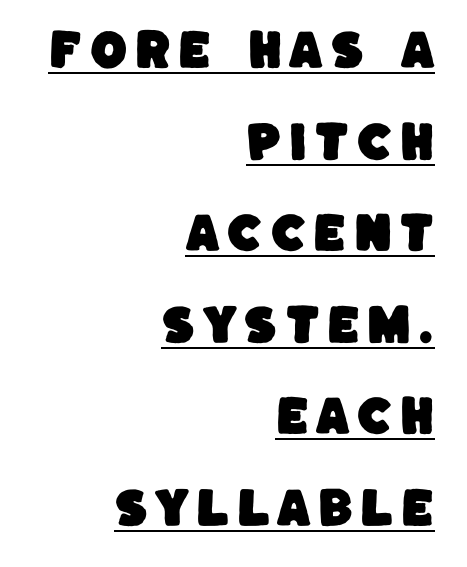
The image shows 43 px sans-serif type; set right-aligned, loose line spacing (2.13x), underlined; low stroke contrast and a large x-height.
